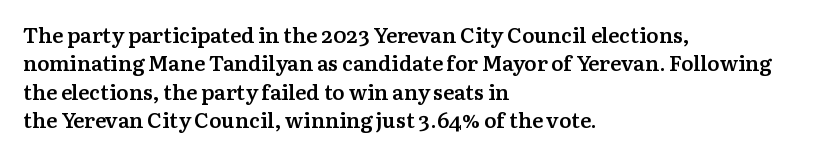
The image shows 21 px text type, upright; set left-aligned, normal line spacing (1.35x), normal letter spacing, not underlined.
